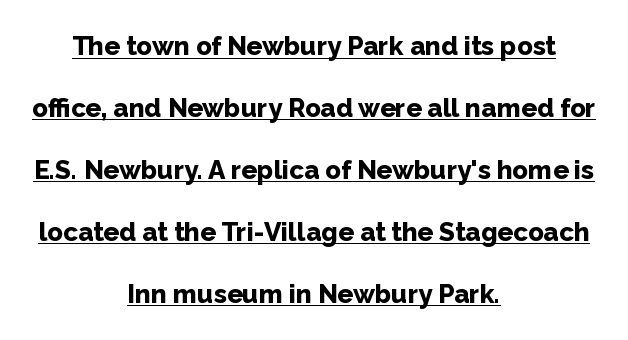
{"italic": "no", "bold": "yes", "underline": "yes", "align": "center", "line_spacing": "loose", "line_spacing_ratio": 2.38, "letter_spacing": "normal", "letter_spacing_em": 0.0, "glyph_px": 26}
